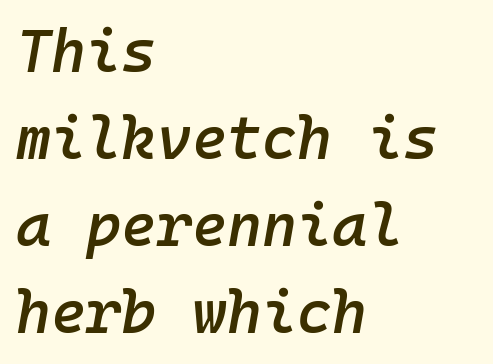
Q: Is the text bold? A: Semi-bold.
Q: Is the text italic (slanted)? A: Yes, it leans right by about 10 degrees.
Q: Is the text underlined? A: No.
Q: How is the paragraph aligned? A: Left-aligned.
Q: Is the spacing between letters normal or unusually wide? A: Normal.
Q: Is the spacing between lines tight, normal or loose? A: Normal.
Q: Width (condensed, normal, or wide)? A: Normal.
Q: Stroke contrast? A: Low.
Q: x-height? A: Medium.
Q: Monospaced? A: Yes.
